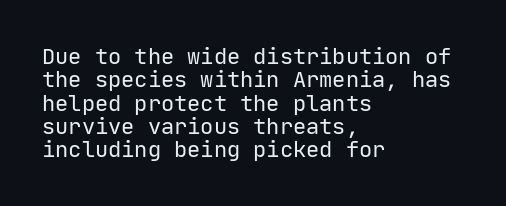
The font's upright variant was chosen for this text. If you drew a ruler down the left edge, every line would touch it. Rule under the text: the space is simply empty. Leading: reduced.
